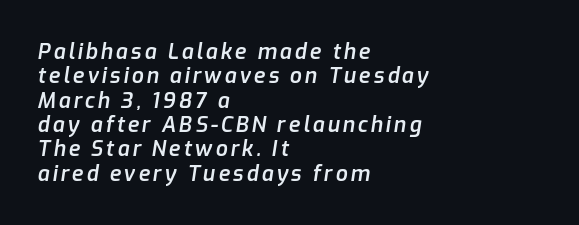
{"italic": "yes", "lean": "right", "slant_degrees": 9, "bold": "semi", "underline": "no", "align": "left", "line_spacing_ratio": 1.16, "glyph_px": 21}
